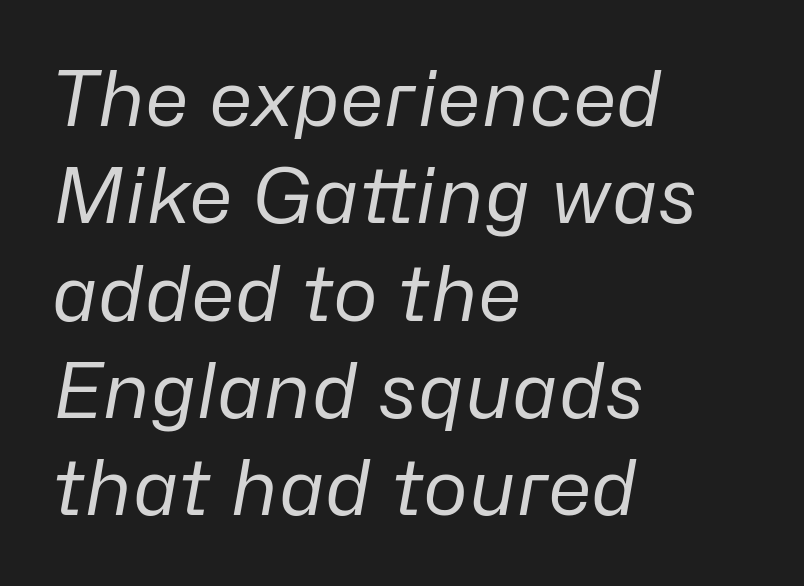
The image shows 76 px regular-weight type, italic (leaning right); set left-aligned, normal line spacing (1.28x), normal letter spacing, not underlined; low stroke contrast and a medium x-height.
